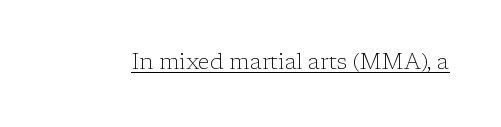
The image shows 22 px text type, upright; set normal letter spacing, underlined.
